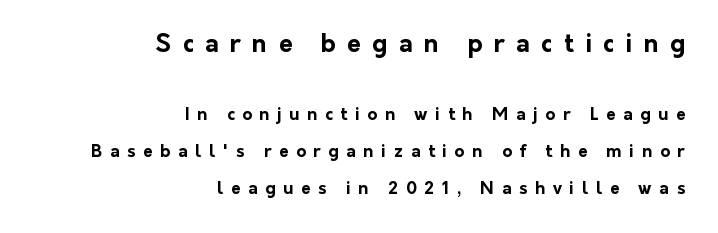
{"italic": "no", "bold": "yes", "underline": "no", "align": "right", "line_spacing": "loose", "line_spacing_ratio": 2.17, "letter_spacing": "wide", "letter_spacing_em": 0.45, "larger_block": "first", "size_ratio": 1.47, "glyph_px": 25}
